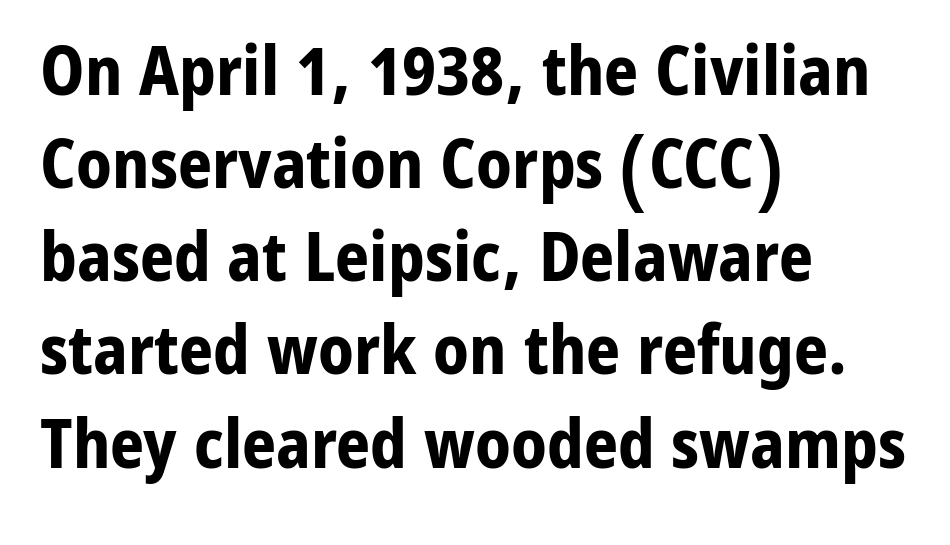
The passage shown stacks its lines at a standard gap. These words are printed bold, with thick strokes throughout. If you drew a line through each stem, it would be perfectly vertical. Nobody touched the tracking dial on this one. Observe the absence of serifs on each vertical stroke in this sample.
